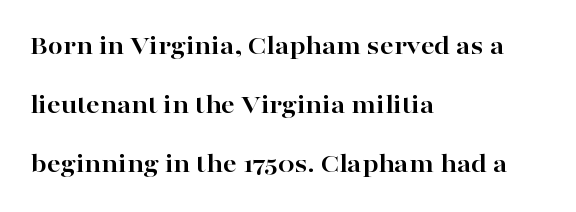
Q: Is the text bold? A: Yes.
Q: Is the text italic (slanted)? A: No, it is upright.
Q: Is the text underlined? A: No.
Q: How is the paragraph aligned? A: Left-aligned.
Q: Is the spacing between letters normal or unusually wide? A: Normal.
Q: Is the spacing between lines tight, normal or loose? A: Loose.
